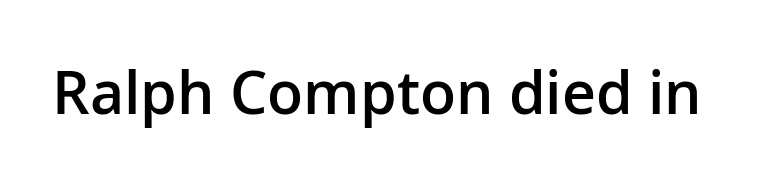
{"serif": "no", "italic": "no", "bold": "semi", "weight": "semibold", "width": "normal", "stroke_contrast": "low", "x_height": "medium", "monospaced": "no", "underline": "no", "letter_spacing": "normal", "letter_spacing_em": 0.0, "glyph_px": 59}
